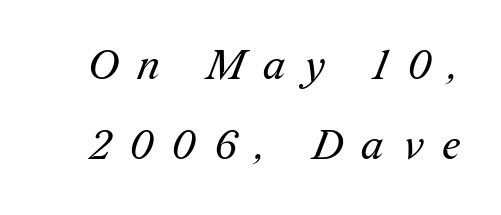
The image shows 41 px regular-weight serif type; set loose line spacing (1.96x), unusually wide letter spacing (+0.46 em), not underlined; medium stroke contrast and a medium x-height.
